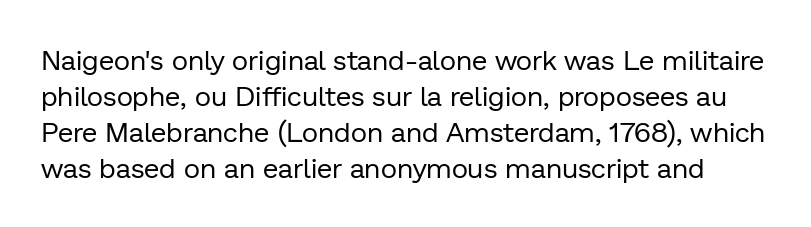
Q: Is the text bold? A: No.
Q: Is the text italic (slanted)? A: No, it is upright.
Q: Is the typeface a serif or a sans-serif typeface? A: Sans-serif.
Q: Is the text underlined? A: No.
Q: Is the spacing between letters normal or unusually wide? A: Normal.
Q: Is the spacing between lines tight, normal or loose? A: Normal.
Q: Width (condensed, normal, or wide)? A: Normal.
Q: Stroke contrast? A: Low.
Q: x-height? A: Medium.
Q: Monospaced? A: No.
